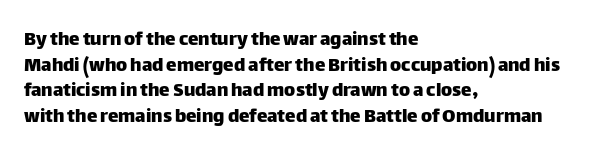
The image shows 21 px text type, upright; set left-aligned, line spacing 1.22x, normal letter spacing, not underlined.
